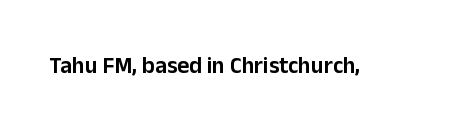
Each word holds together tightly as a unit, with standard inter-letter gaps. Posture: upright roman. The specimen omits any rule beneath the text block's lines.
